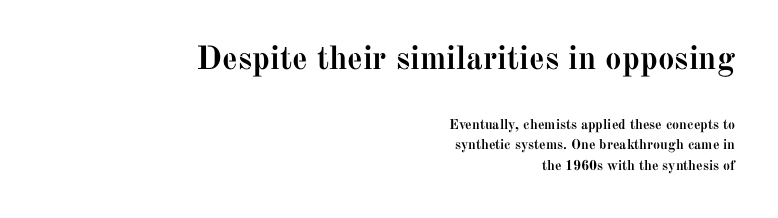
The image shows 33 px semibold serif type, upright; set right-aligned, normal line spacing (1.47x), normal letter spacing, not underlined; the first (top) block is 2.36x larger; medium stroke contrast and a medium x-height.
